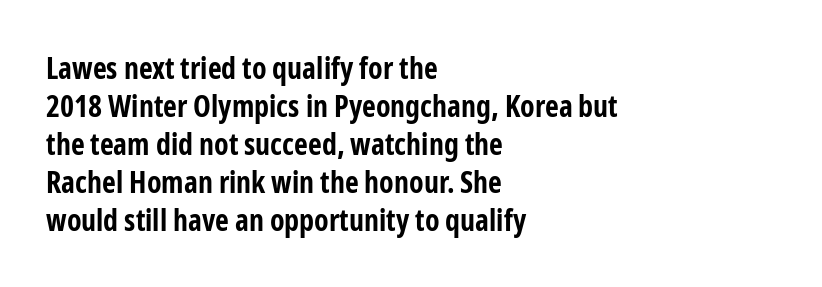
Q: Is the text bold? A: Yes.
Q: Is the text italic (slanted)? A: No, it is upright.
Q: Is the typeface a serif or a sans-serif typeface? A: Sans-serif.
Q: Is the text underlined? A: No.
Q: How is the paragraph aligned? A: Left-aligned.
Q: Is the spacing between letters normal or unusually wide? A: Normal.
Q: Is the spacing between lines tight, normal or loose? A: Normal.
Q: Width (condensed, normal, or wide)? A: Condensed.
Q: Stroke contrast? A: Low.
Q: x-height? A: Medium.
Q: Monospaced? A: No.
